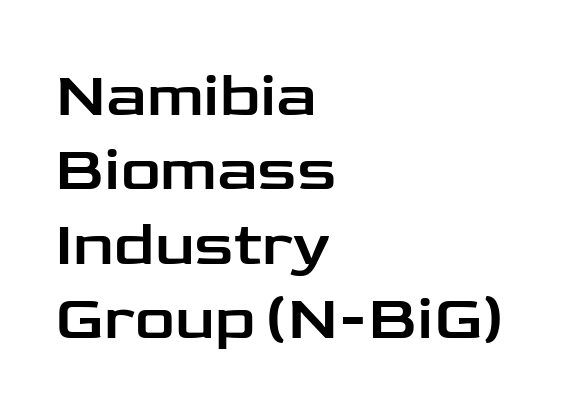
The image shows 62 px wide sans-serif type, upright; set left-aligned, line spacing 1.2x, normal letter spacing, not underlined; low stroke contrast and a medium x-height.
